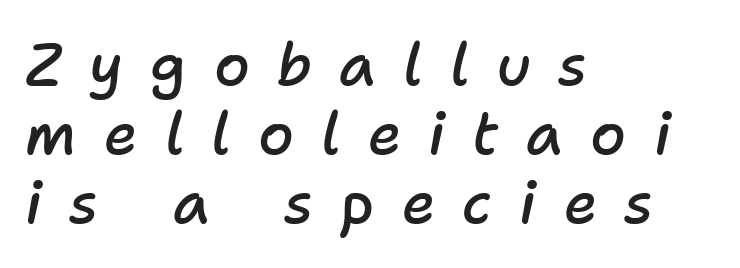
A bare baseline throughout the passage. The passage shown leans; its letterforms are oblique. The typesetter chose a ragged-right arrangement here. Spacing verdict: proportional, widths tailored to each character. As a designer I'd log this as weight 600, semibold.
